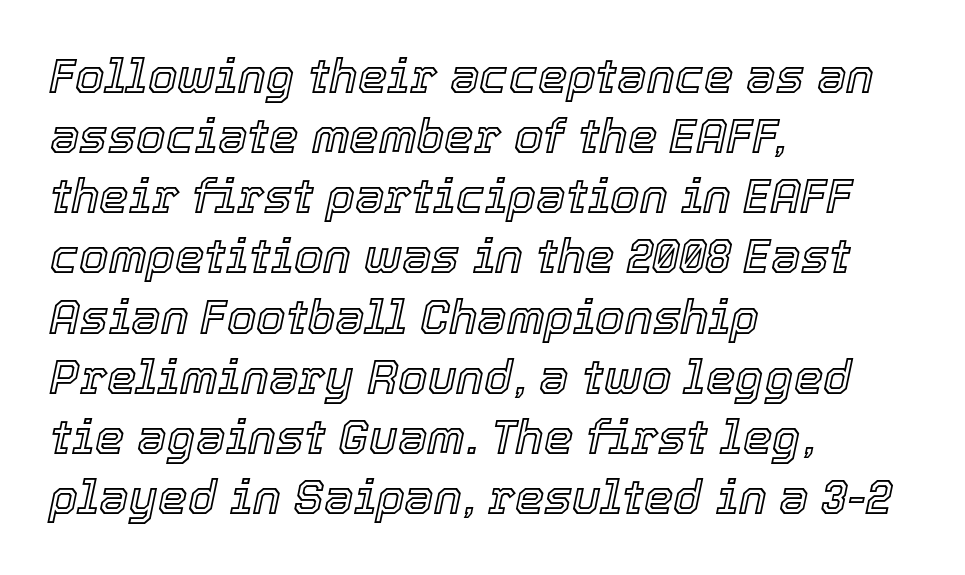
The image shows 47 px text type, italic (leaning right); set left-aligned, normal line spacing (1.28x), normal letter spacing, not underlined; a medium x-height.
